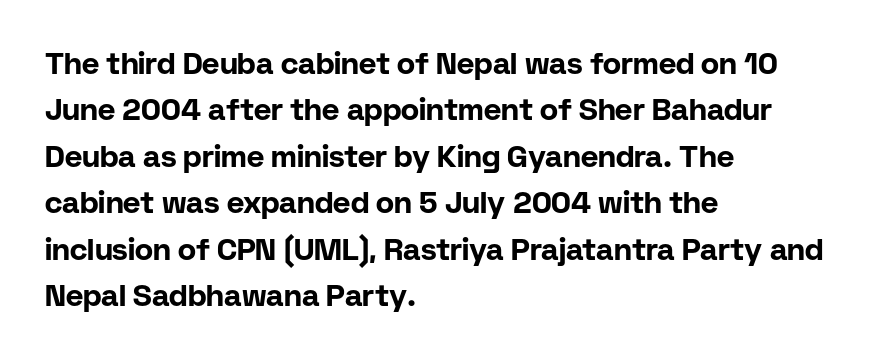
The image shows 30 px bold sans-serif type, upright; set left-aligned, normal line spacing (1.55x), normal letter spacing, not underlined; low stroke contrast and a medium x-height.
